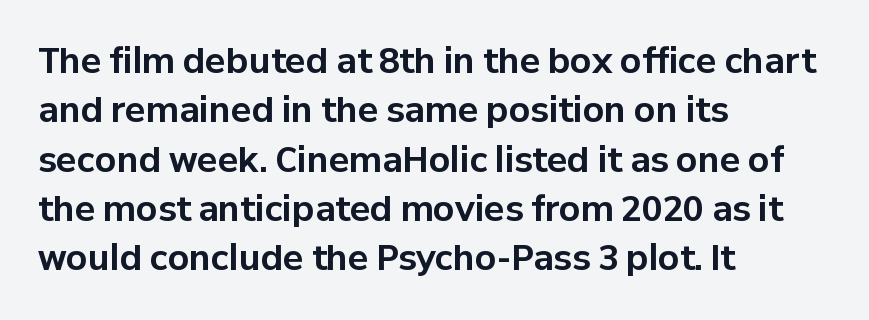
Q: Is the text bold? A: Yes.
Q: Is the text italic (slanted)? A: No, it is upright.
Q: Is the typeface a serif or a sans-serif typeface? A: Sans-serif.
Q: Is the text underlined? A: No.
Q: How is the paragraph aligned? A: Left-aligned.
Q: Is the spacing between letters normal or unusually wide? A: Normal.
Q: Is the spacing between lines tight, normal or loose? A: Normal.
Q: Width (condensed, normal, or wide)? A: Normal.
Q: Stroke contrast? A: Low.
Q: x-height? A: Medium.
Q: Monospaced? A: No.
